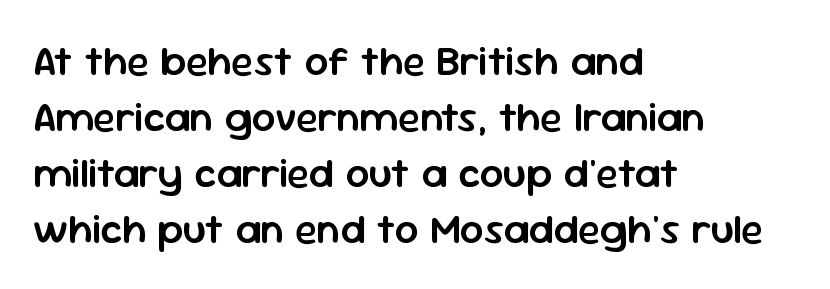
The image shows 42 px semibold sans-serif type, upright; set left-aligned, normal line spacing (1.33x), normal letter spacing, not underlined; low stroke contrast and a medium x-height.
